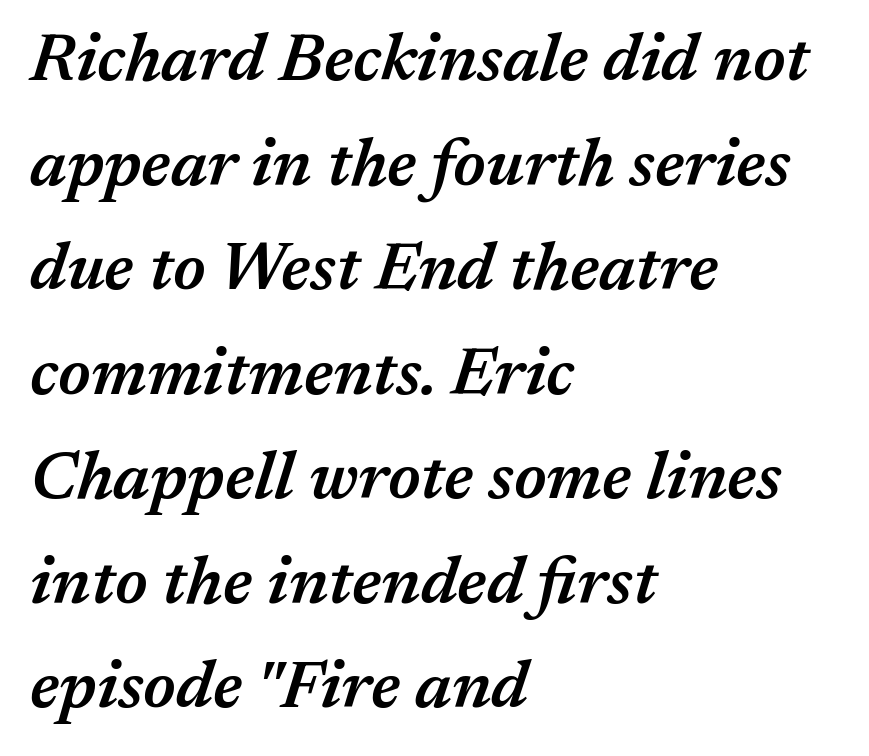
Q: Is the text bold? A: Semi-bold.
Q: Is the text italic (slanted)? A: Yes, it leans right by about 17 degrees.
Q: Is the text underlined? A: No.
Q: How is the paragraph aligned? A: Left-aligned.
Q: Is the spacing between letters normal or unusually wide? A: Normal.
Q: Is the spacing between lines tight, normal or loose? A: Normal.
Q: Width (condensed, normal, or wide)? A: Normal.
Q: Stroke contrast? A: Medium.
Q: x-height? A: Medium.
Q: Monospaced? A: No.
